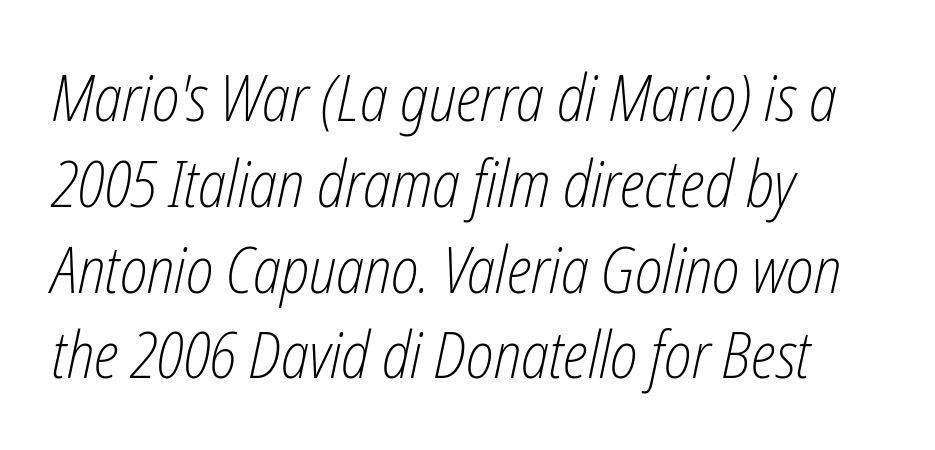
{"italic": "yes", "lean": "right", "slant_degrees": 12, "bold": "no", "weight": "light", "width": "condensed", "stroke_contrast": "low", "x_height": "medium", "monospaced": "no", "underline": "no", "align": "left", "line_spacing": "normal", "line_spacing_ratio": 1.34, "letter_spacing": "normal", "letter_spacing_em": 0.0, "glyph_px": 64}
